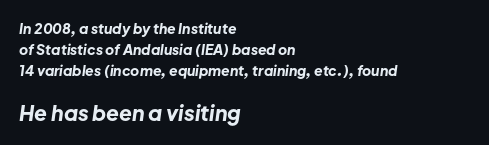
The image shows 21 px bold type, italic (leaning right); set left-aligned, normal line spacing (1.5x), normal letter spacing, not underlined; the second (bottom) block is 1.5x larger.
